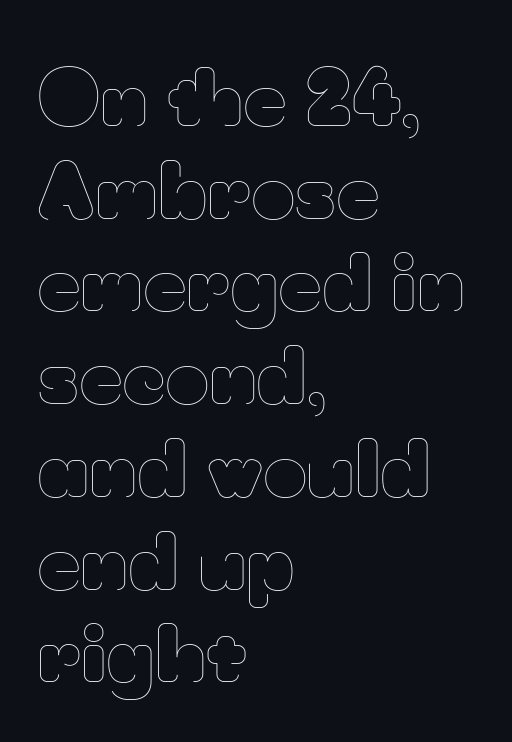
Q: Is the text bold? A: No.
Q: Is the text italic (slanted)? A: No, it is upright.
Q: Is the text underlined? A: No.
Q: How is the paragraph aligned? A: Left-aligned.
Q: Is the spacing between letters normal or unusually wide? A: Normal.
Q: Width (condensed, normal, or wide)? A: Normal.
Q: Stroke contrast? A: Low.
Q: x-height? A: Small.
Q: Monospaced? A: No.
